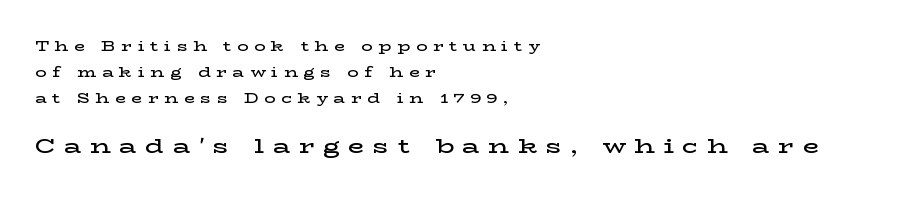
Q: Is the text bold? A: Semi-bold.
Q: Is the text italic (slanted)? A: No, it is upright.
Q: Is the text underlined? A: No.
Q: How is the paragraph aligned? A: Left-aligned.
Q: Is the spacing between letters normal or unusually wide? A: Unusually wide.
Q: Which block of text is set in a larger size, the first (top) or the second (bottom)? A: The second (bottom) one.
